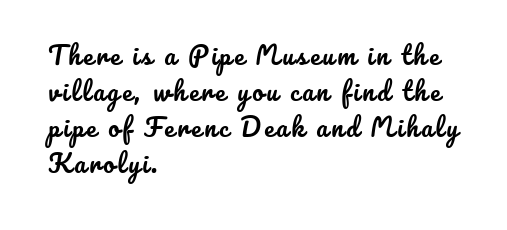
Q: Is the text italic (slanted)? A: Yes.
Q: Is the text underlined? A: No.
Q: How is the paragraph aligned? A: Left-aligned.
Q: Is the spacing between lines tight, normal or loose? A: Normal.
